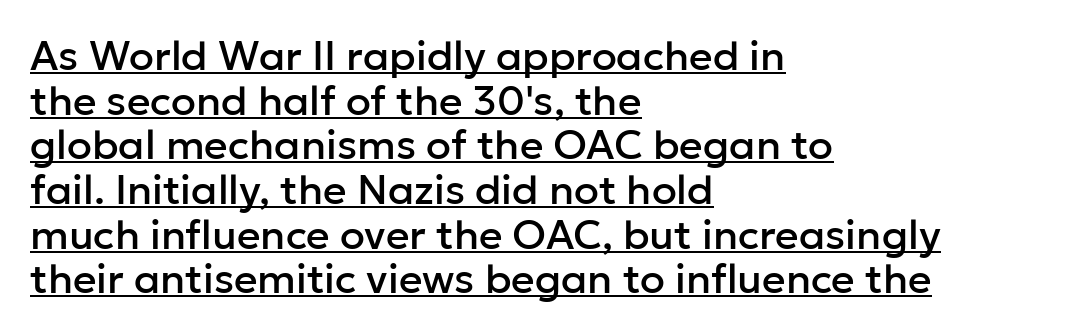
Observe the ordinary spacing: letters are neighbours, not strangers. The letters stand straight up with perfectly vertical stems. In designer terms, the underline attribute is active on this setting. Very little white space separates one row of letters from the next.
